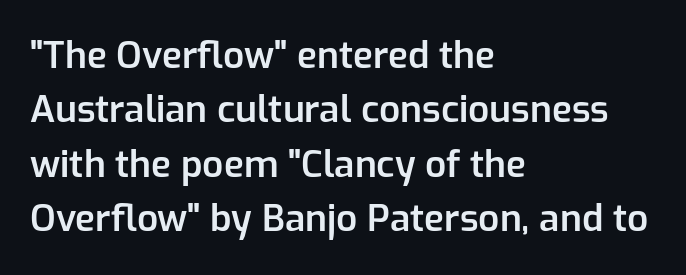
Q: Is the text bold? A: Semi-bold.
Q: Is the text italic (slanted)? A: No, it is upright.
Q: Is the typeface a serif or a sans-serif typeface? A: Sans-serif.
Q: Is the text underlined? A: No.
Q: How is the paragraph aligned? A: Left-aligned.
Q: Is the spacing between letters normal or unusually wide? A: Normal.
Q: Is the spacing between lines tight, normal or loose? A: Normal.
Q: Width (condensed, normal, or wide)? A: Normal.
Q: Stroke contrast? A: Low.
Q: x-height? A: Medium.
Q: Monospaced? A: No.
